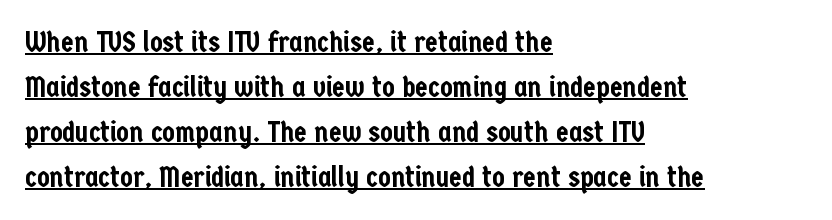
This is underlined copy, the kind a proofreader might mark for attention. Do the characters align in a grid? No, the font is proportional. Caption: multi-line text, flush left, ragged right. In terms of letterform style, serifs are entirely absent. Quick note: interline space is typical.
